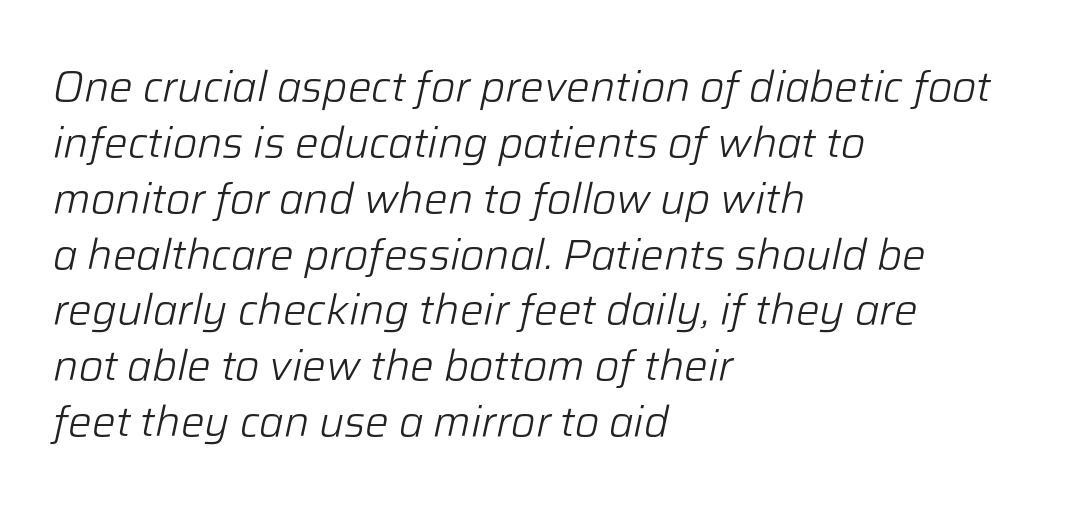
Typeset ragged right — the left edge is the straight one. Weight: in the light-to-regular range. Compared with typical body copy, the letter spacing here is the same. Do the characters align in a grid? No, the font is proportional. Slant detected: the letters are inclined.
